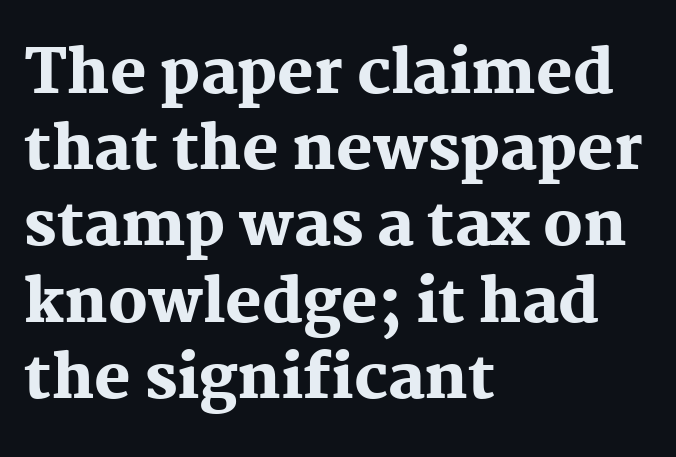
Q: Is the text bold? A: Yes.
Q: Is the text italic (slanted)? A: No, it is upright.
Q: Is the typeface a serif or a sans-serif typeface? A: Serif.
Q: Is the text underlined? A: No.
Q: How is the paragraph aligned? A: Left-aligned.
Q: Is the spacing between letters normal or unusually wide? A: Normal.
Q: Is the spacing between lines tight, normal or loose? A: Normal.
Q: Width (condensed, normal, or wide)? A: Normal.
Q: Stroke contrast? A: Medium.
Q: x-height? A: Medium.
Q: Monospaced? A: No.
